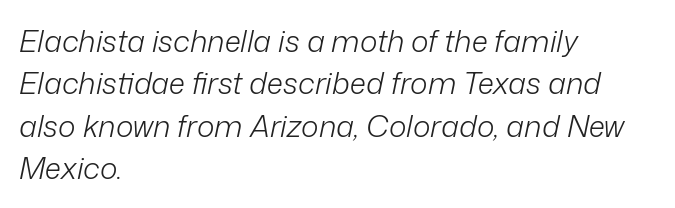
{"italic": "yes", "lean": "right", "slant_degrees": 12, "bold": "no", "weight": "light", "width": "normal", "stroke_contrast": "low", "x_height": "medium", "monospaced": "no", "underline": "no", "align": "left", "line_spacing": "normal", "line_spacing_ratio": 1.41, "letter_spacing": "normal", "letter_spacing_em": 0.0, "glyph_px": 30}
